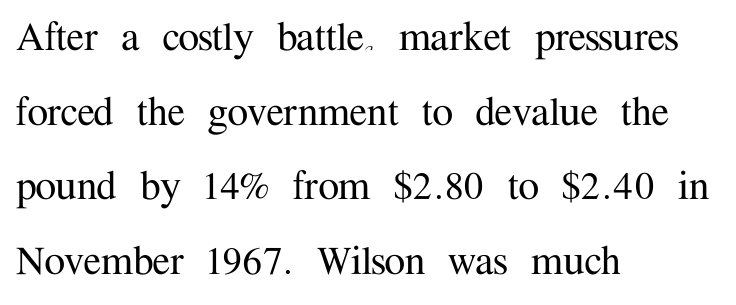
Q: Is the text italic (slanted)? A: No, it is upright.
Q: Is the typeface a serif or a sans-serif typeface? A: Serif.
Q: Is the text underlined? A: No.
Q: How is the paragraph aligned? A: Left-aligned.
Q: Is the spacing between letters normal or unusually wide? A: Normal.
Q: Is the spacing between lines tight, normal or loose? A: Normal.
Q: Width (condensed, normal, or wide)? A: Normal.
Q: Stroke contrast? A: Medium.
Q: x-height? A: Medium.
Q: Monospaced? A: No.
